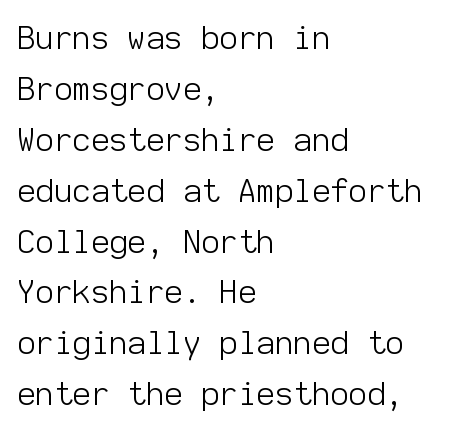
The image shows 32 px light sans-serif type, upright, monospaced; set left-aligned, normal line spacing (1.59x), normal letter spacing, not underlined; low stroke contrast and a medium x-height.
